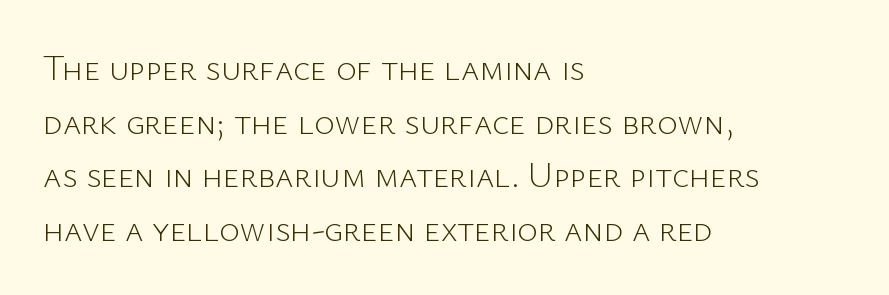
The image shows 35 px light sans-serif type, upright; set left-aligned, normal line spacing (1.53x), normal letter spacing, not underlined; low stroke contrast and a medium x-height.
